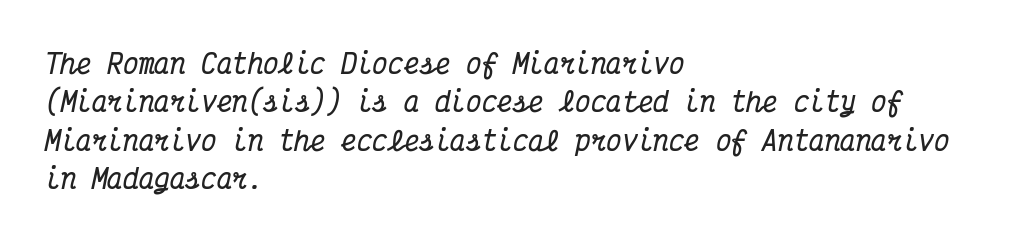
{"italic": "yes", "lean": "right", "slant_degrees": 12, "bold": "yes", "underline": "no", "align": "left", "line_spacing": "normal", "line_spacing_ratio": 1.48, "letter_spacing": "normal", "letter_spacing_em": 0.0, "glyph_px": 26}
